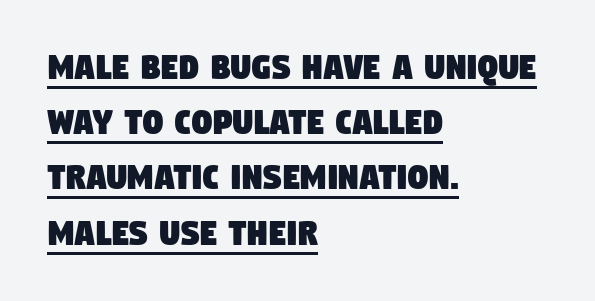
{"serif": "no", "width": "condensed", "stroke_contrast": "low", "x_height": "large", "monospaced": "no", "underline": "yes", "align": "left", "line_spacing": "normal", "line_spacing_ratio": 1.38, "letter_spacing": "normal", "letter_spacing_em": 0.0, "glyph_px": 40}
